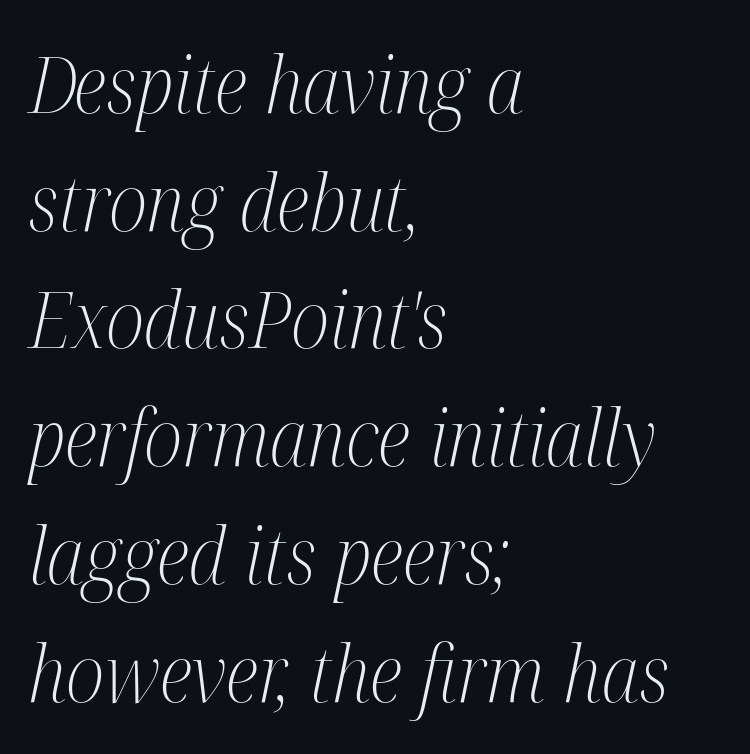
{"serif": "yes", "italic": "yes", "lean": "right", "slant_degrees": 12, "bold": "no", "weight": "light", "width": "condensed", "stroke_contrast": "medium", "x_height": "medium", "monospaced": "no", "underline": "no", "align": "left", "line_spacing": "normal", "line_spacing_ratio": 1.49, "letter_spacing": "normal", "letter_spacing_em": 0.0, "glyph_px": 79}
